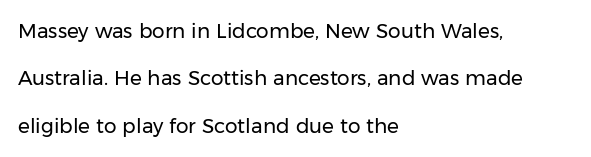
{"italic": "no", "bold": "no", "underline": "no", "align": "left", "line_spacing": "loose", "line_spacing_ratio": 2.37, "letter_spacing": "normal", "letter_spacing_em": 0.0, "glyph_px": 20}
